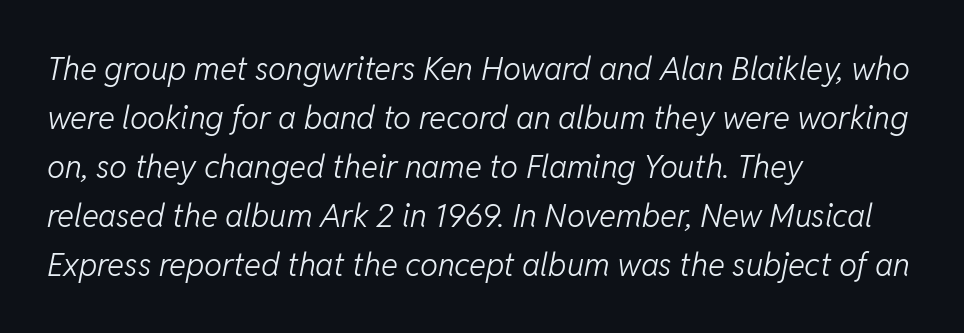
Plain, unruled lines of type. A typesetter would call this proportional, since set widths differ per character. Typeset ragged right — the left edge is the straight one. Regarding leading, the lines here are spaced in the standard way. The font's italic variant was chosen for this text.
